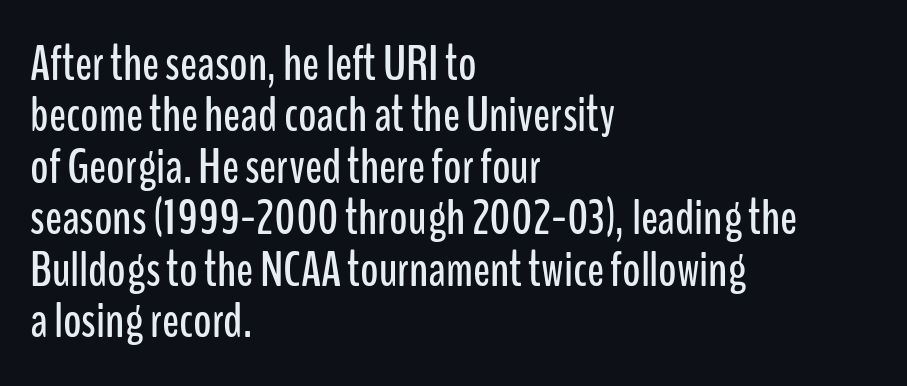
The image shows 50 px condensed sans-serif type, upright; set left-aligned, tight line spacing (1.03x), normal letter spacing, not underlined; low stroke contrast and a medium x-height.
